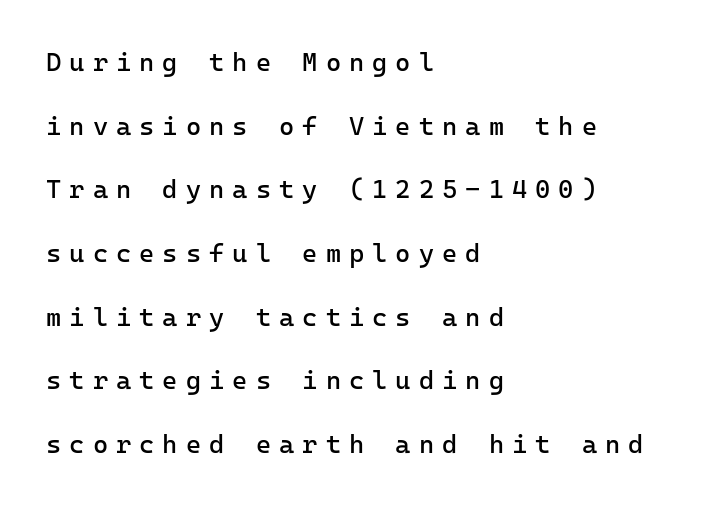
The image shows 26 px text type, upright; set left-aligned, loose line spacing (2.45x), unusually wide letter spacing (+0.31 em), not underlined.
